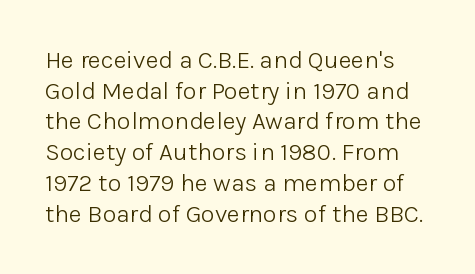
{"italic": "no", "bold": "no", "underline": "no", "line_spacing_ratio": 1.23, "letter_spacing": "normal", "letter_spacing_em": 0.0, "glyph_px": 25}
